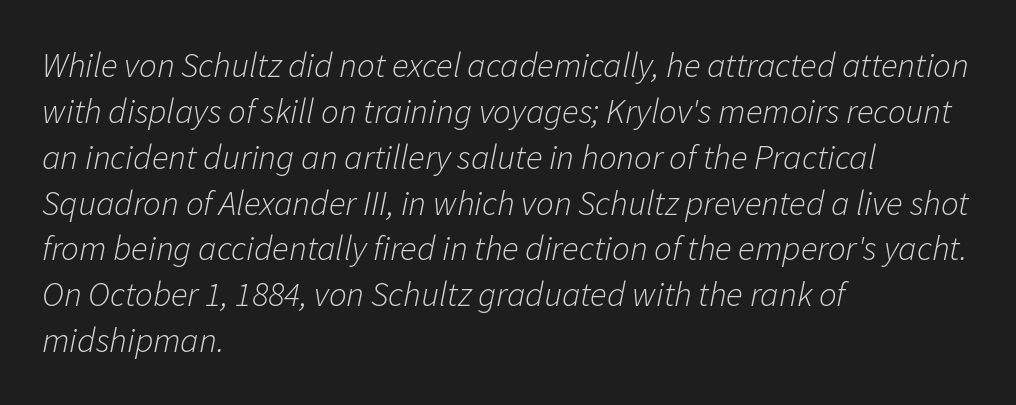
Q: Is the text bold? A: No.
Q: Is the text italic (slanted)? A: Yes, it leans right by about 11 degrees.
Q: Is the text underlined? A: No.
Q: How is the paragraph aligned? A: Left-aligned.
Q: Is the spacing between letters normal or unusually wide? A: Normal.
Q: Is the spacing between lines tight, normal or loose? A: Normal.
Q: Width (condensed, normal, or wide)? A: Normal.
Q: Stroke contrast? A: Low.
Q: x-height? A: Medium.
Q: Monospaced? A: No.
